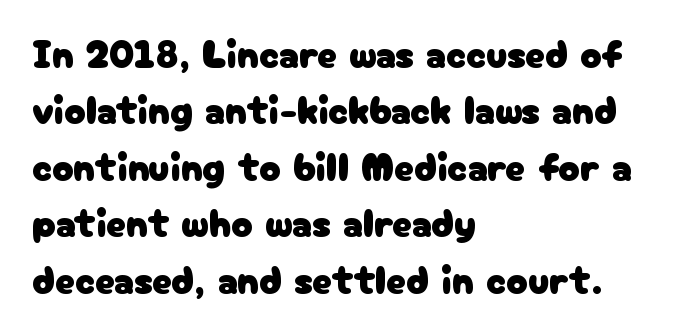
The zone under the glyphs is completely vacant. Baseline-to-baseline distance is the conventional proportion of letter height. A student would call this left alignment; a typographer would say flush left, rag right. Classification — sans serif. No italicization has been applied; the sample stays upright.
